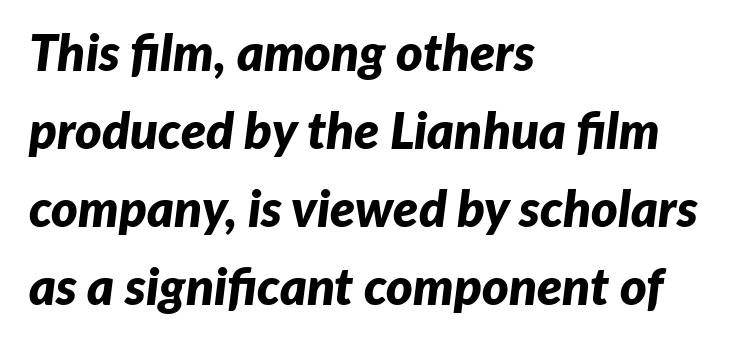
Q: Is the text bold? A: Yes.
Q: Is the text italic (slanted)? A: Yes, it leans right by about 7 degrees.
Q: Is the text underlined? A: No.
Q: How is the paragraph aligned? A: Left-aligned.
Q: Is the spacing between letters normal or unusually wide? A: Normal.
Q: Is the spacing between lines tight, normal or loose? A: Normal.
Q: Width (condensed, normal, or wide)? A: Normal.
Q: Stroke contrast? A: Low.
Q: x-height? A: Medium.
Q: Monospaced? A: No.
